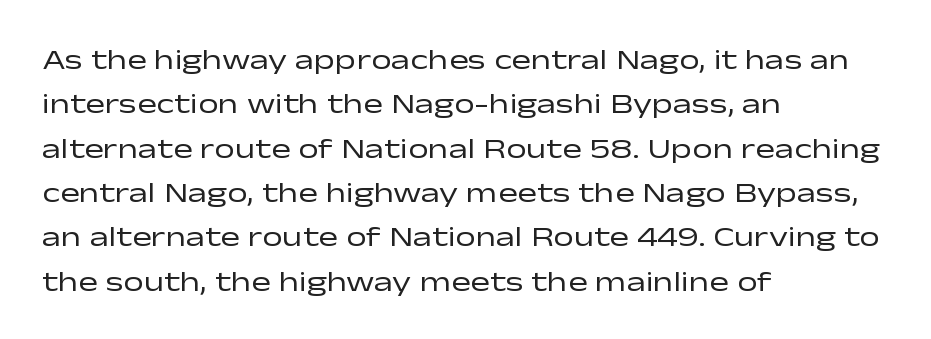
The image shows 29 px regular-weight, wide sans-serif type, upright; set left-aligned, normal line spacing (1.53x), normal letter spacing, not underlined; low stroke contrast and a medium x-height.
